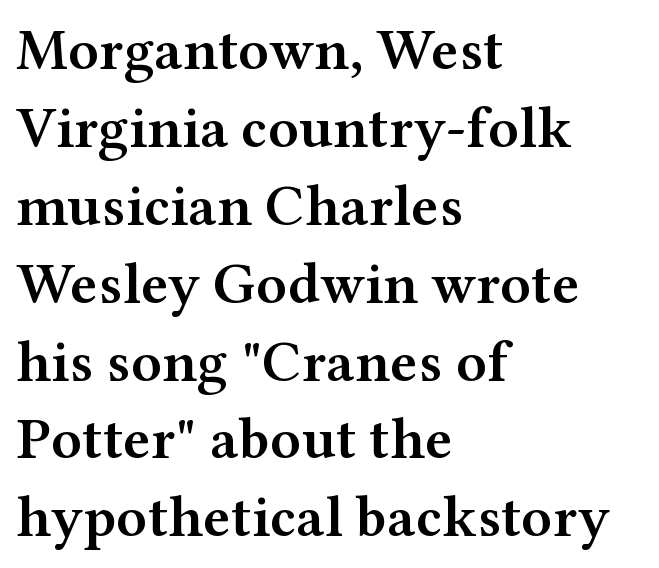
Q: Is the text bold? A: Semi-bold.
Q: Is the text italic (slanted)? A: No, it is upright.
Q: Is the typeface a serif or a sans-serif typeface? A: Serif.
Q: Is the text underlined? A: No.
Q: How is the paragraph aligned? A: Left-aligned.
Q: Is the spacing between letters normal or unusually wide? A: Normal.
Q: Is the spacing between lines tight, normal or loose? A: Normal.
Q: Width (condensed, normal, or wide)? A: Wide.
Q: Stroke contrast? A: Medium.
Q: x-height? A: Medium.
Q: Monospaced? A: No.
